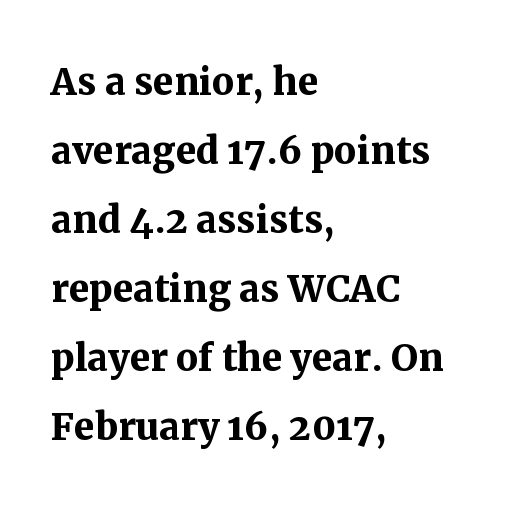
{"serif": "yes", "italic": "no", "bold": "yes", "weight": "semibold", "width": "normal", "stroke_contrast": "medium", "x_height": "medium", "monospaced": "no", "underline": "no", "align": "left", "line_spacing": "normal", "line_spacing_ratio": 1.38, "letter_spacing": "normal", "letter_spacing_em": 0.0, "glyph_px": 50}
